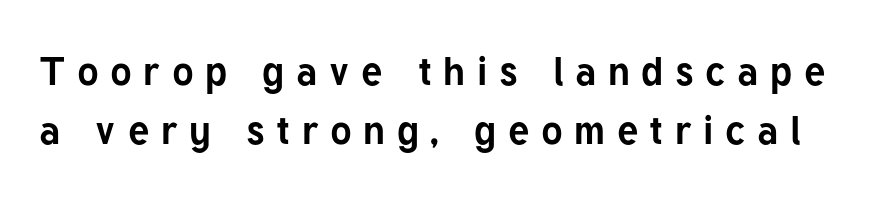
Q: Is the text bold? A: Yes.
Q: Is the text italic (slanted)? A: No, it is upright.
Q: Is the typeface a serif or a sans-serif typeface? A: Sans-serif.
Q: Is the text underlined? A: No.
Q: Is the spacing between letters normal or unusually wide? A: Unusually wide.
Q: Is the spacing between lines tight, normal or loose? A: Normal.
Q: Width (condensed, normal, or wide)? A: Normal.
Q: Stroke contrast? A: Low.
Q: x-height? A: Medium.
Q: Monospaced? A: No.
